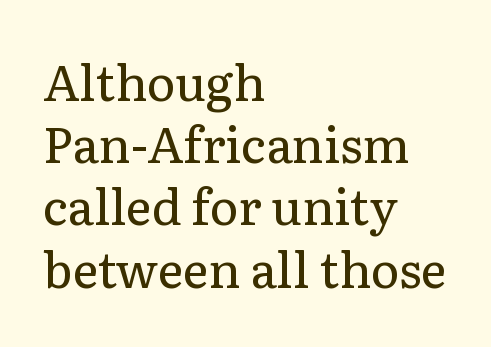
{"serif": "yes", "italic": "no", "bold": "no", "weight": "regular", "width": "normal", "stroke_contrast": "low", "x_height": "medium", "monospaced": "no", "underline": "no", "align": "left", "line_spacing": "normal", "line_spacing_ratio": 1.27, "letter_spacing": "normal", "letter_spacing_em": 0.0, "glyph_px": 49}
